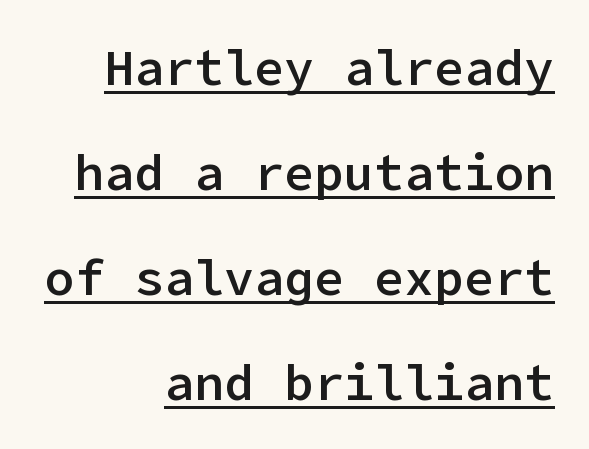
Q: Is the text bold? A: Semi-bold.
Q: Is the text italic (slanted)? A: No, it is upright.
Q: Is the typeface a serif or a sans-serif typeface? A: Sans-serif.
Q: Is the text underlined? A: Yes.
Q: How is the paragraph aligned? A: Right-aligned.
Q: Is the spacing between letters normal or unusually wide? A: Normal.
Q: Is the spacing between lines tight, normal or loose? A: Loose.
Q: Width (condensed, normal, or wide)? A: Normal.
Q: Stroke contrast? A: Low.
Q: x-height? A: Medium.
